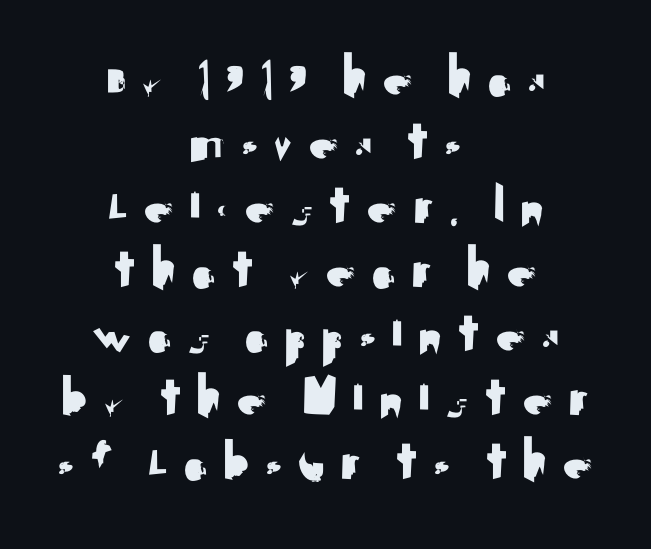
{"serif": "no", "italic": "no", "width": "normal", "stroke_contrast": "medium", "x_height": "small", "monospaced": "no", "underline": "no", "align": "center", "line_spacing": "tight", "line_spacing_ratio": 1.05, "letter_spacing": "wide", "letter_spacing_em": 0.21, "glyph_px": 61}
